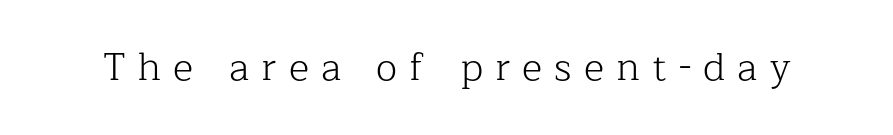
The image shows 39 px light serif type, upright; set unusually wide letter spacing (+0.31 em), not underlined; low stroke contrast and a medium x-height.
